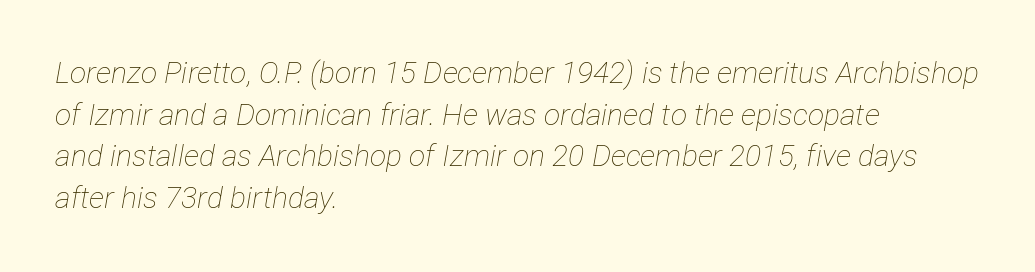
Q: Is the text bold? A: No.
Q: Is the text italic (slanted)? A: Yes, it leans right by about 12 degrees.
Q: Is the text underlined? A: No.
Q: How is the paragraph aligned? A: Left-aligned.
Q: Is the spacing between letters normal or unusually wide? A: Normal.
Q: Is the spacing between lines tight, normal or loose? A: Normal.
Q: Width (condensed, normal, or wide)? A: Condensed.
Q: Stroke contrast? A: Low.
Q: x-height? A: Medium.
Q: Monospaced? A: No.
